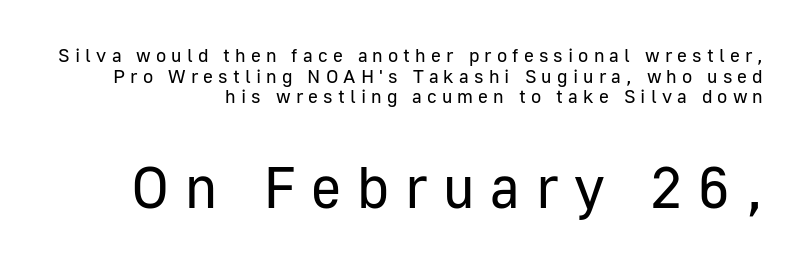
The image shows 58 px regular-weight sans-serif type, upright; set right-aligned, tight line spacing (1.08x), unusually wide letter spacing (+0.27 em), not underlined; the second (bottom) block is 3.05x larger; low stroke contrast and a medium x-height.
